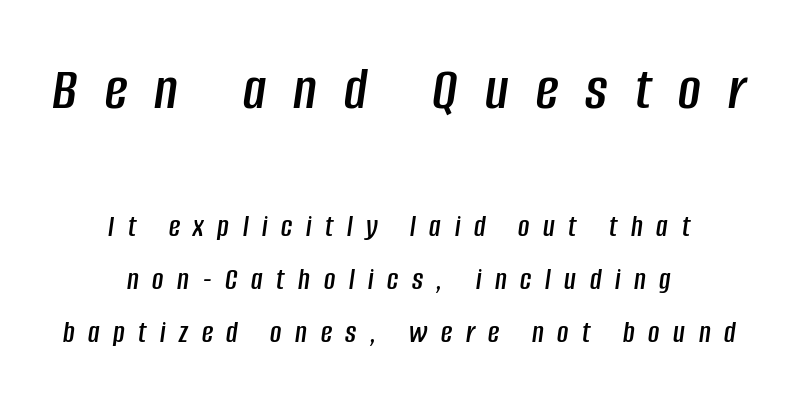
The image shows 62 px condensed type, italic (leaning right); set centered, line spacing 1.71x, unusually wide letter spacing (+0.44 em), not underlined; the first (top) block is 2.0x larger; low stroke contrast and a large x-height.
